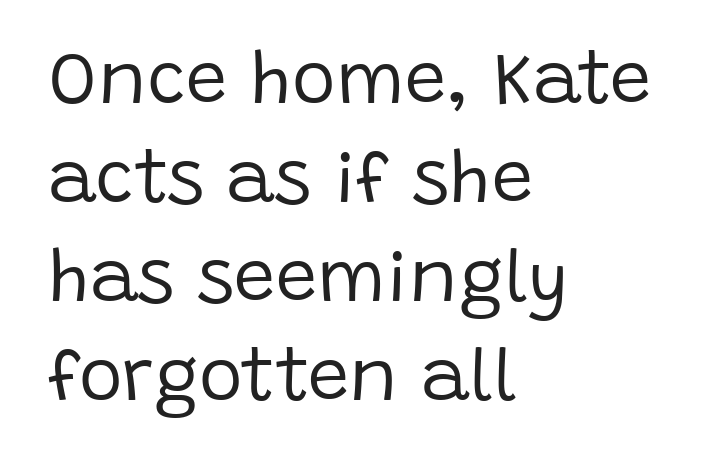
{"serif": "no", "italic": "no", "bold": "no", "weight": "regular", "width": "normal", "stroke_contrast": "low", "x_height": "large", "monospaced": "no", "underline": "no", "align": "left", "line_spacing": "normal", "line_spacing_ratio": 1.34, "letter_spacing": "normal", "letter_spacing_em": 0.0, "glyph_px": 74}
